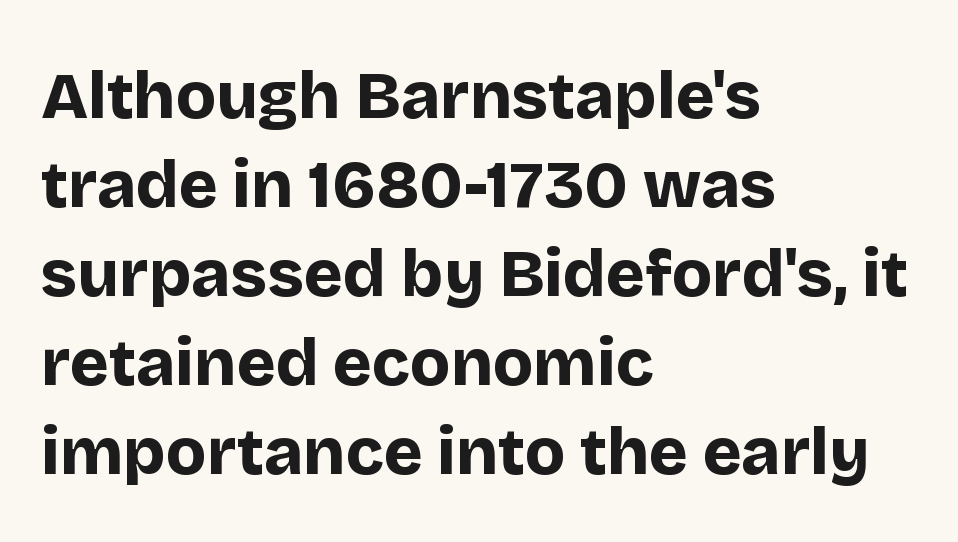
Q: Is the text bold? A: Yes.
Q: Is the text italic (slanted)? A: No, it is upright.
Q: Is the typeface a serif or a sans-serif typeface? A: Sans-serif.
Q: Is the text underlined? A: No.
Q: How is the paragraph aligned? A: Left-aligned.
Q: Is the spacing between letters normal or unusually wide? A: Normal.
Q: Is the spacing between lines tight, normal or loose? A: Normal.
Q: Width (condensed, normal, or wide)? A: Normal.
Q: Stroke contrast? A: Low.
Q: x-height? A: Large.
Q: Monospaced? A: No.
